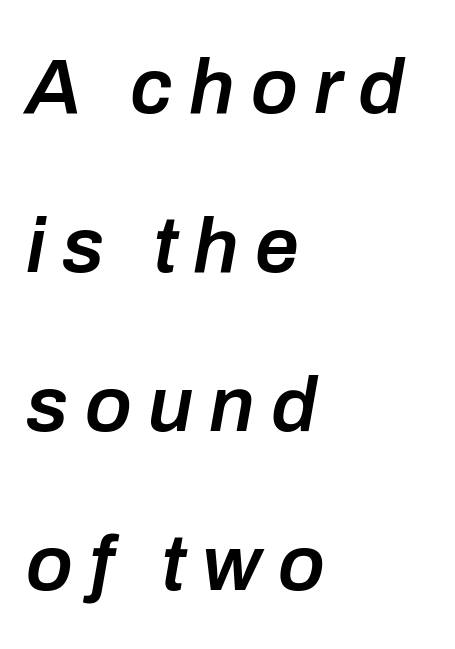
The foot of each line stays bare and open. The gaps between neighbouring characters are conspicuously large. Is the type bold? Partly — it's a semibold, heavier than regular but not fully bold. Quick note: italic.
